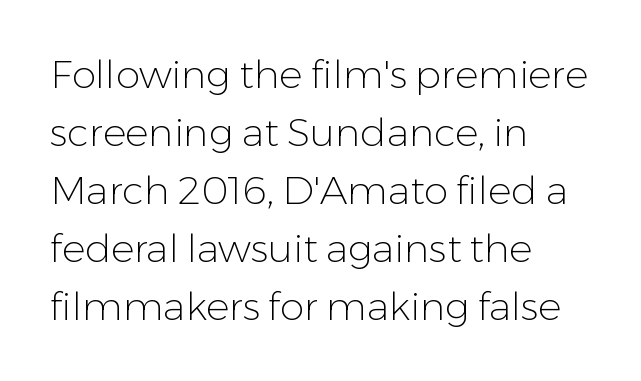
{"serif": "no", "italic": "no", "bold": "no", "weight": "light", "width": "normal", "stroke_contrast": "low", "x_height": "medium", "monospaced": "no", "underline": "no", "align": "left", "line_spacing": "normal", "line_spacing_ratio": 1.49, "letter_spacing": "normal", "letter_spacing_em": 0.0, "glyph_px": 39}
